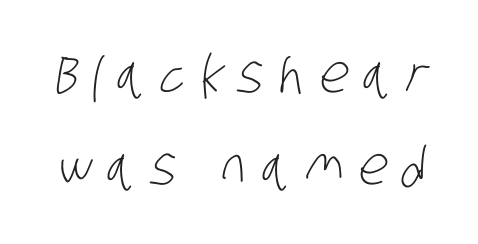
Q: Is the text bold? A: No.
Q: Is the typeface a serif or a sans-serif typeface? A: Sans-serif.
Q: Is the text underlined? A: No.
Q: Is the spacing between letters normal or unusually wide? A: Unusually wide.
Q: Width (condensed, normal, or wide)? A: Condensed.
Q: Stroke contrast? A: Low.
Q: x-height? A: Large.
Q: Monospaced? A: No.
